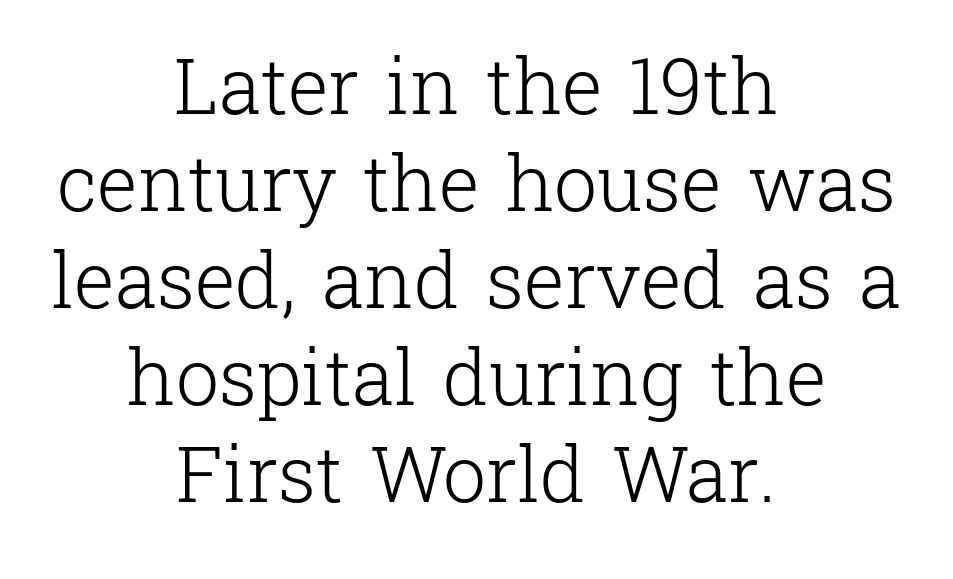
Quick note: not italic, upright. This reads as an unemphasized weight, regular at the heaviest. Here the glyphs are tracked normally, forming tight word shapes. Horizontal alignment here is central, giving a formal, balanced look.
